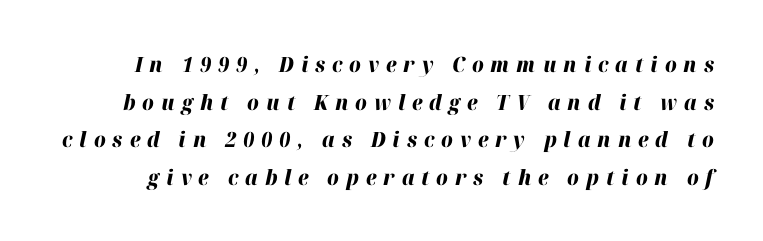
{"italic": "yes", "lean": "right", "slant_degrees": 12, "bold": "yes", "underline": "no", "line_spacing_ratio": 1.79, "letter_spacing": "wide", "letter_spacing_em": 0.33, "glyph_px": 21}
